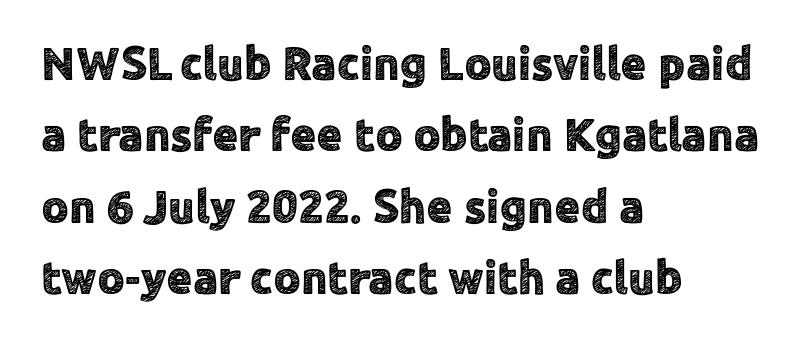
The image shows 47 px sans-serif type, upright; set left-aligned, normal line spacing (1.52x), normal letter spacing, not underlined; a medium x-height.
